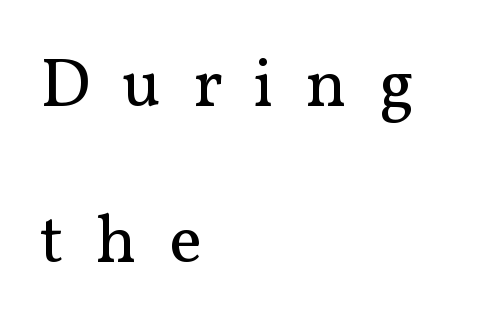
Is this a fixed-width face? No — the glyphs have proportional, varying widths. Style check: upright. Underline: absent. Stems and bowls with no extra thickness — not bold.
